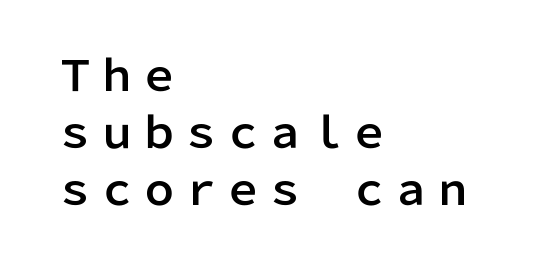
Q: Is the text italic (slanted)? A: No, it is upright.
Q: Is the typeface a serif or a sans-serif typeface? A: Sans-serif.
Q: Is the text underlined? A: No.
Q: How is the paragraph aligned? A: Left-aligned.
Q: Is the spacing between letters normal or unusually wide? A: Normal.
Q: Is the spacing between lines tight, normal or loose? A: Normal.
Q: Width (condensed, normal, or wide)? A: Normal.
Q: Stroke contrast? A: Low.
Q: x-height? A: Medium.
Q: Monospaced? A: No.
